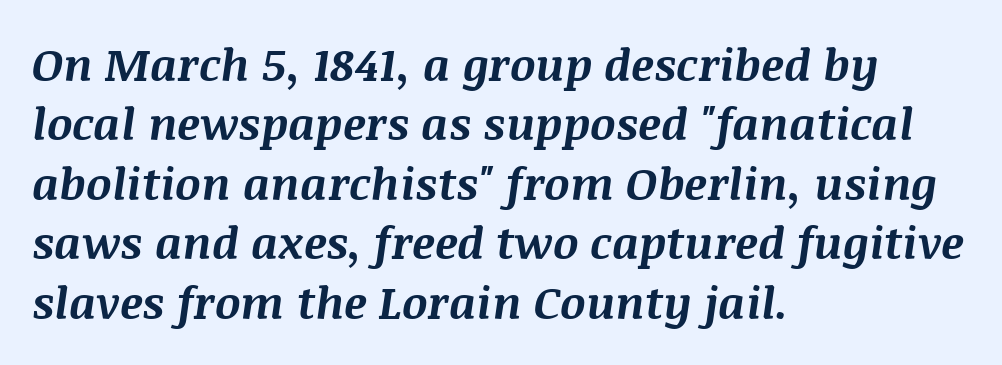
The image shows 45 px bold type, italic (leaning right); set left-aligned, normal line spacing (1.32x), normal letter spacing, not underlined; medium stroke contrast and a large x-height.
